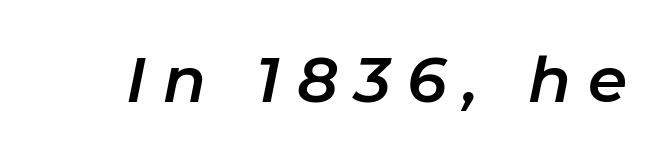
{"italic": "yes", "lean": "right", "slant_degrees": 11, "width": "normal", "stroke_contrast": "low", "x_height": "medium", "monospaced": "no", "underline": "no", "letter_spacing": "wide", "letter_spacing_em": 0.26, "glyph_px": 63}
